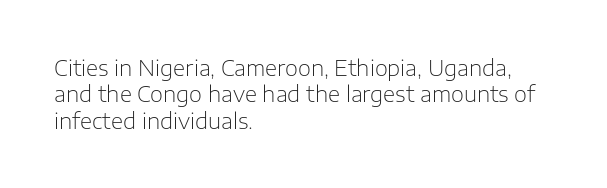
The image shows 21 px text type, upright; set left-aligned, normal line spacing (1.26x), normal letter spacing, not underlined.
